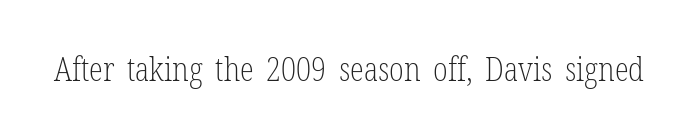
The image shows 32 px light, condensed serif type, upright; set normal letter spacing, not underlined; low stroke contrast and a medium x-height.
